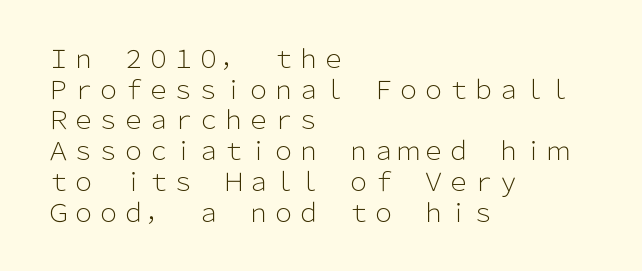
The image shows 25 px text type, upright; set left-aligned, line spacing 1.23x, normal letter spacing, not underlined.
